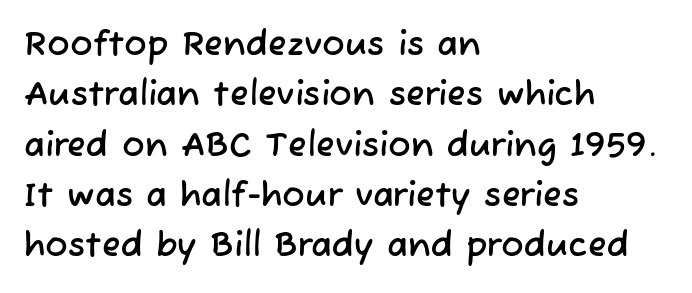
The image shows 34 px sans-serif type; set left-aligned, normal line spacing (1.48x), normal letter spacing, not underlined; low stroke contrast and a medium x-height.
